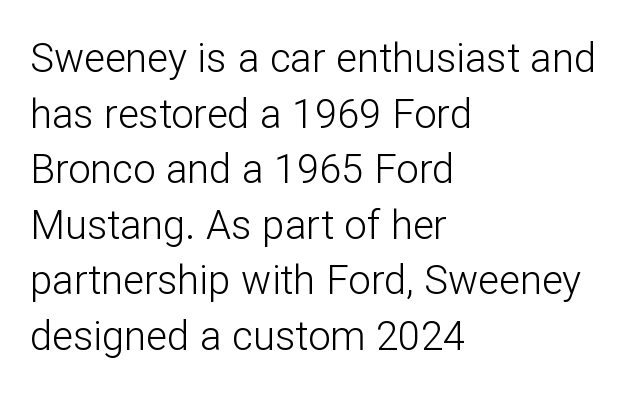
Q: Is the text bold? A: No.
Q: Is the text italic (slanted)? A: No, it is upright.
Q: Is the typeface a serif or a sans-serif typeface? A: Sans-serif.
Q: Is the text underlined? A: No.
Q: How is the paragraph aligned? A: Left-aligned.
Q: Is the spacing between letters normal or unusually wide? A: Normal.
Q: Is the spacing between lines tight, normal or loose? A: Normal.
Q: Width (condensed, normal, or wide)? A: Normal.
Q: Stroke contrast? A: Low.
Q: x-height? A: Medium.
Q: Monospaced? A: No.
